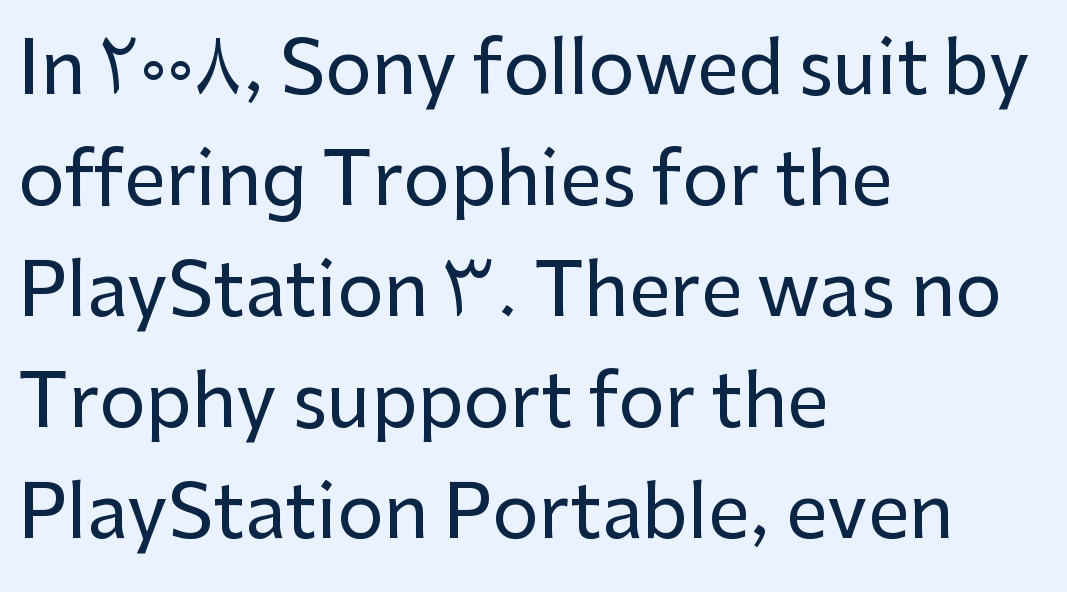
{"serif": "no", "italic": "no", "width": "normal", "stroke_contrast": "low", "x_height": "medium", "monospaced": "no", "underline": "no", "align": "left", "line_spacing": "normal", "line_spacing_ratio": 1.52, "letter_spacing": "normal", "letter_spacing_em": 0.0, "glyph_px": 73}
